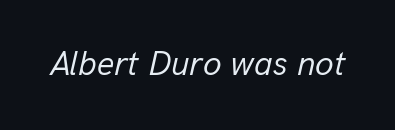
Looking at the ascenders, they clearly lean. The tracking reads as untouched default to a designer's eye. Lines of text with bare space underneath. The font sits on the lighter half of the weight spectrum, regular included. Note the varied advance widths — an 'i' is clearly narrower than an 'm'.
